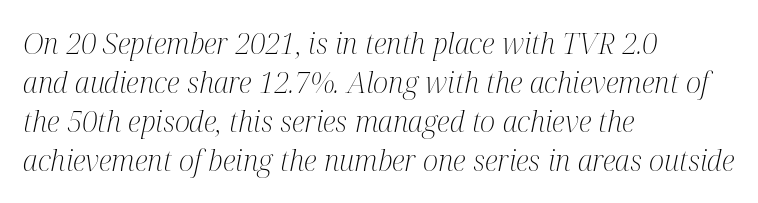
Compared with a typical body face, this is equally light or lighter still. Small tapered or slab feet sit at the stroke ends, so this counts as serif. Looking at the ascenders, they clearly lean. Teacher's note: observe the even left margin — that is flush-left alignment.
